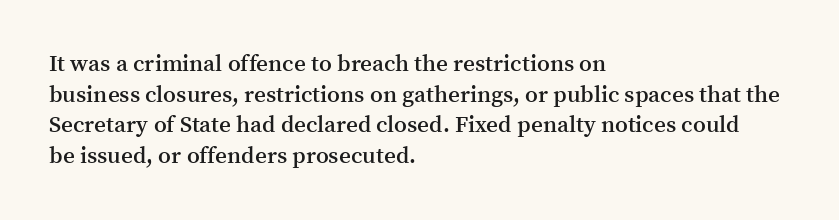
Is there any slant? The stems are plumb. The leading is moderate, giving the passage an even texture. A bit beefed up — I'd call it semibold rather than bold. No word sits above an underline. Characters follow at the spacing the type designer built in. Compared with a centered layout, this one pins lines to the left instead.
